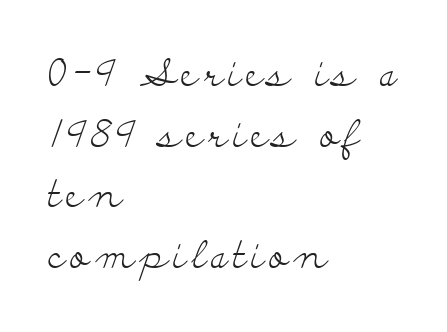
The image shows 37 px light, wide serif type; set left-aligned, normal line spacing (1.64x), not underlined; low stroke contrast and a small x-height.
